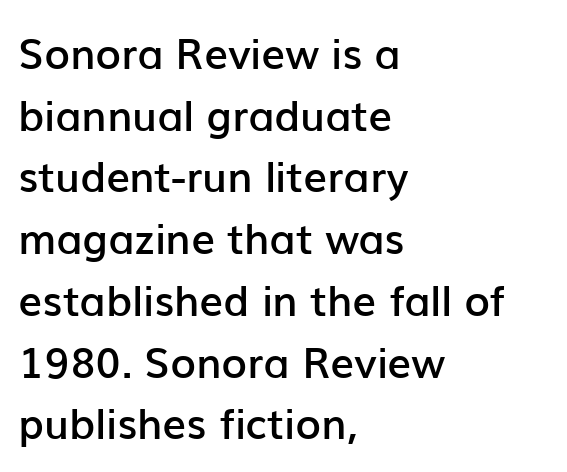
The image shows 42 px semibold sans-serif type, upright; set left-aligned, normal line spacing (1.47x), normal letter spacing, not underlined; low stroke contrast and a medium x-height.
